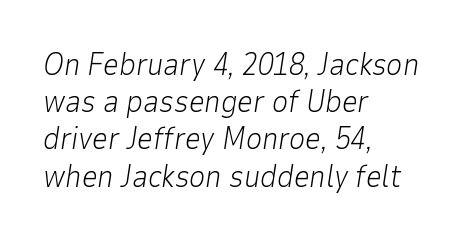
Q: Is the text bold? A: No.
Q: Is the text italic (slanted)? A: Yes, it leans right by about 9 degrees.
Q: Is the text underlined? A: No.
Q: How is the paragraph aligned? A: Left-aligned.
Q: Is the spacing between letters normal or unusually wide? A: Normal.
Q: Width (condensed, normal, or wide)? A: Normal.
Q: Stroke contrast? A: Low.
Q: x-height? A: Medium.
Q: Monospaced? A: No.
